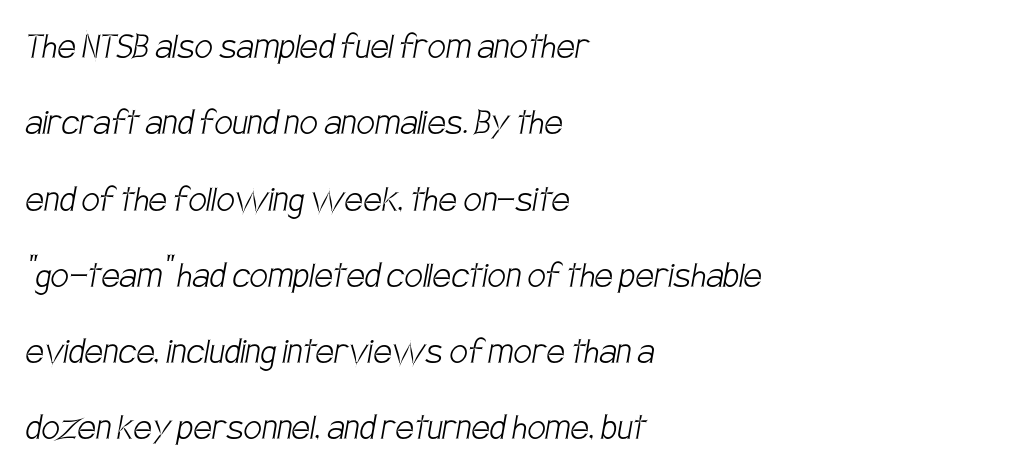
The type is set solid horizontally, with unmodified tracking. Serifs: no, the terminals of the letterforms are clean. Ink coverage per letter is moderate at most. The face used here is proportionally spaced, like ordinary book or web type. Is the block centered? No — it sits flush against the left margin. Lines of text with bare space underneath.
